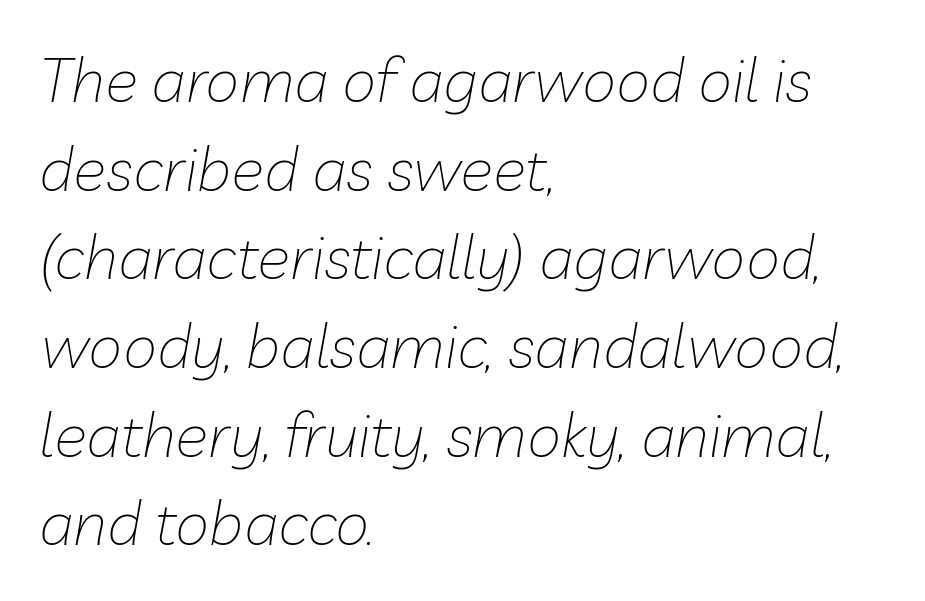
The image shows 62 px thin type, italic (leaning right); set left-aligned, normal line spacing (1.43x), normal letter spacing, not underlined; low stroke contrast and a medium x-height.
